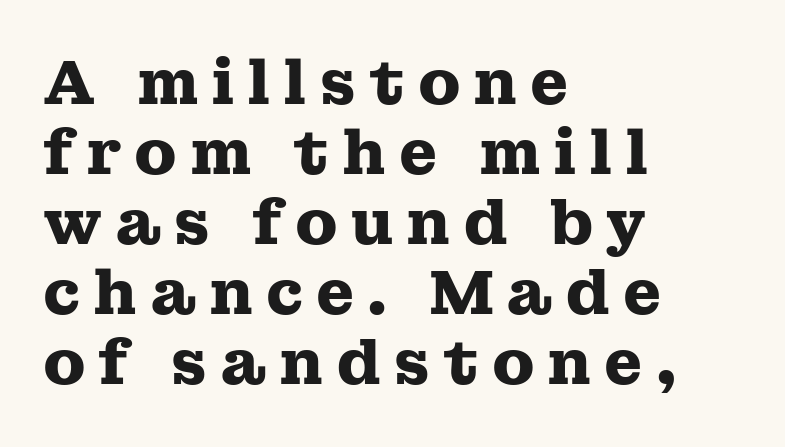
Q: Is the text bold? A: Yes.
Q: Is the text italic (slanted)? A: No, it is upright.
Q: Is the typeface a serif or a sans-serif typeface? A: Serif.
Q: Is the text underlined? A: No.
Q: How is the paragraph aligned? A: Left-aligned.
Q: Is the spacing between letters normal or unusually wide? A: Unusually wide.
Q: Is the spacing between lines tight, normal or loose? A: Tight.
Q: Width (condensed, normal, or wide)? A: Wide.
Q: Stroke contrast? A: Medium.
Q: x-height? A: Medium.
Q: Monospaced? A: No.
